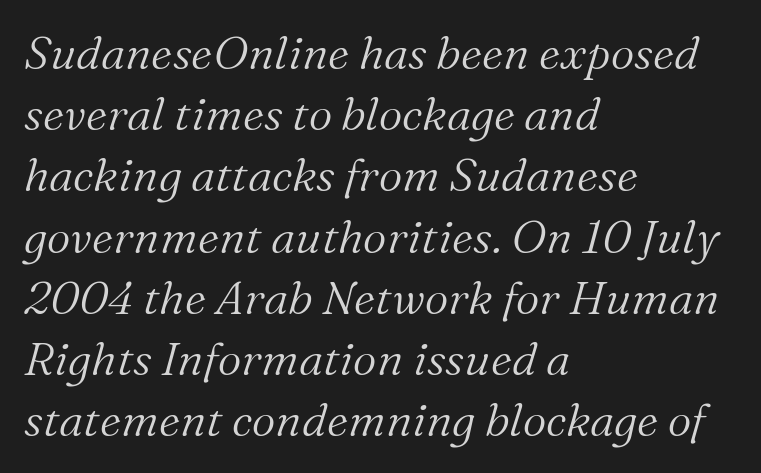
{"serif": "yes", "italic": "yes", "lean": "right", "slant_degrees": 16, "bold": "no", "weight": "light", "width": "normal", "stroke_contrast": "medium", "x_height": "medium", "monospaced": "no", "underline": "no", "align": "left", "line_spacing": "normal", "line_spacing_ratio": 1.33, "letter_spacing": "normal", "letter_spacing_em": 0.0, "glyph_px": 46}
